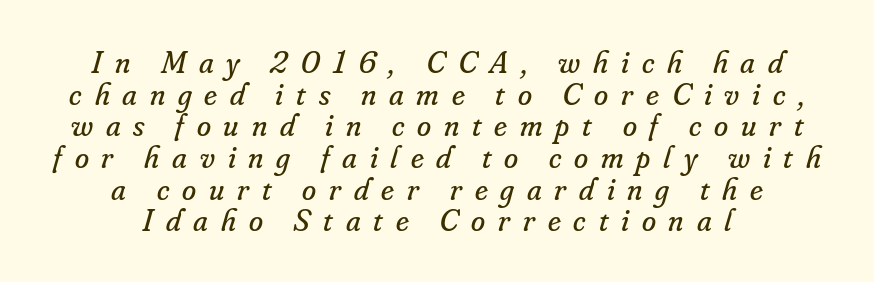
{"serif": "yes", "italic": "yes", "lean": "right", "slant_degrees": 16, "bold": "no", "weight": "regular", "width": "normal", "stroke_contrast": "low", "x_height": "small", "monospaced": "no", "underline": "no", "align": "center", "line_spacing": "tight", "line_spacing_ratio": 0.99, "letter_spacing": "wide", "letter_spacing_em": 0.4, "glyph_px": 32}
